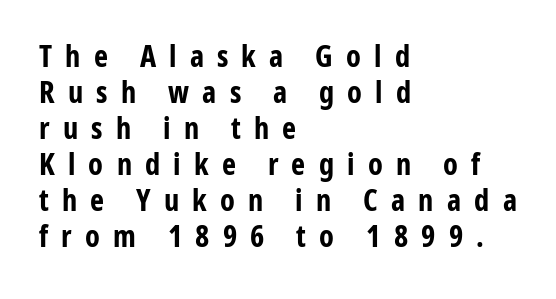
{"serif": "no", "italic": "no", "bold": "yes", "weight": "bold", "width": "condensed", "stroke_contrast": "low", "x_height": "medium", "monospaced": "no", "underline": "no", "align": "left", "line_spacing_ratio": 1.2, "letter_spacing": "wide", "letter_spacing_em": 0.44, "glyph_px": 30}
